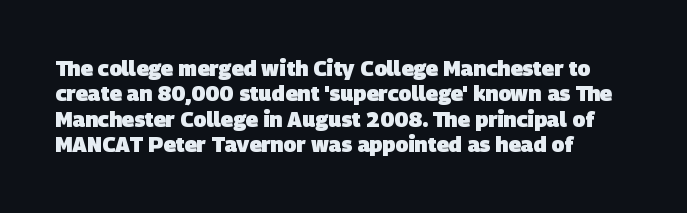
One-word summary of the alignment: left. A clean baseline with only descenders dipping below it. No extra tracking has been applied to these lines. Set as a true bold cut, around the 700 mark.
